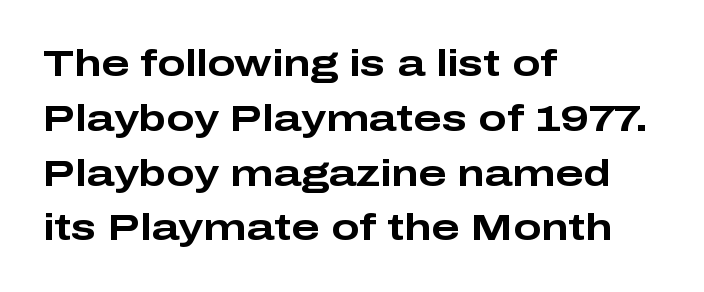
{"serif": "no", "italic": "no", "bold": "yes", "weight": "bold", "width": "wide", "stroke_contrast": "low", "x_height": "medium", "monospaced": "no", "underline": "no", "align": "left", "line_spacing": "normal", "line_spacing_ratio": 1.48, "letter_spacing": "normal", "letter_spacing_em": 0.0, "glyph_px": 37}
